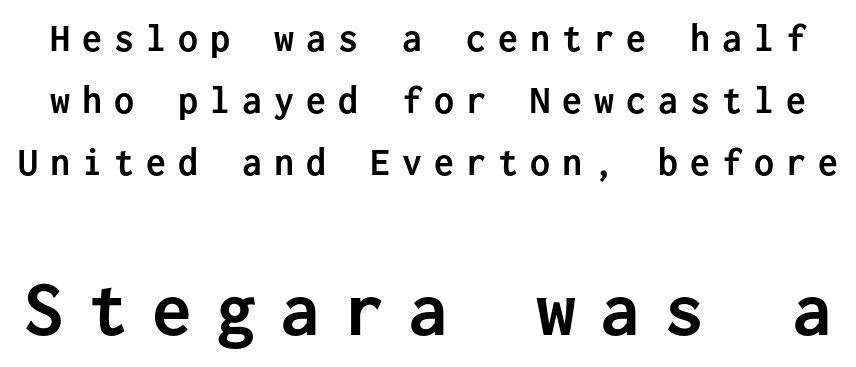
Q: Is the text bold? A: Yes.
Q: Is the text italic (slanted)? A: No, it is upright.
Q: Is the typeface a serif or a sans-serif typeface? A: Sans-serif.
Q: Is the text underlined? A: No.
Q: Is the spacing between letters normal or unusually wide? A: Unusually wide.
Q: Is the spacing between lines tight, normal or loose? A: Normal.
Q: Which block of text is set in a larger size, the first (top) or the second (bottom)? A: The second (bottom) one.
Q: Width (condensed, normal, or wide)? A: Normal.
Q: Stroke contrast? A: Low.
Q: x-height? A: Medium.
Q: Monospaced? A: Yes.
